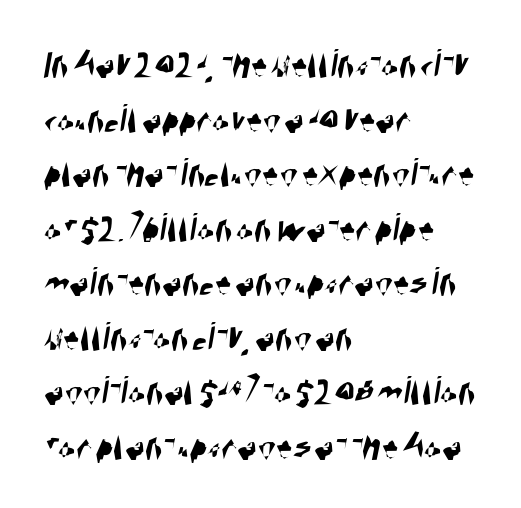
The image shows 41 px condensed sans-serif type; set left-aligned, normal line spacing (1.33x), normal letter spacing, not underlined; high stroke contrast and a large x-height.
